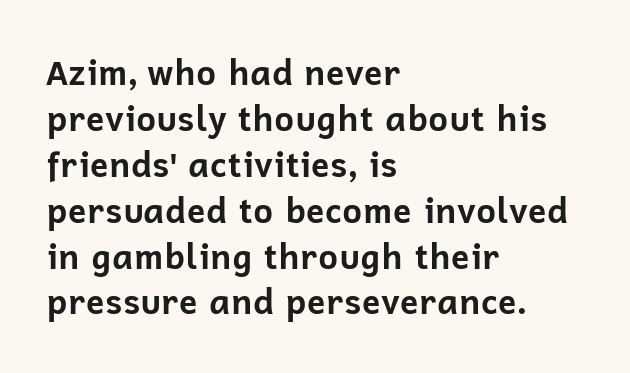
The font family rendered here belongs to the sans-serif group. Rendered with straight, roman letterforms. The face used here is proportionally spaced, like ordinary book or web type. If you measured baseline to baseline, you'd find a middling distance. Underline: absent. Every letter is thick-stroked: bold, no question.
